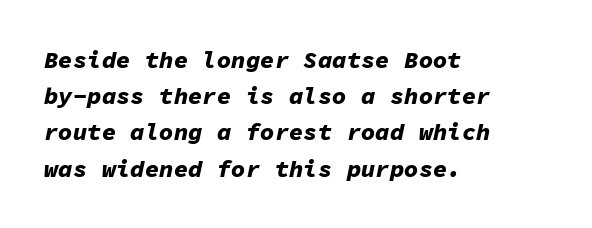
When letters slant like this, we call the style italic. Heft: maximum for text — a bold. The passage is arranged the way most books set body copy — flush left. This rendering leaves character spacing at its baseline value.
